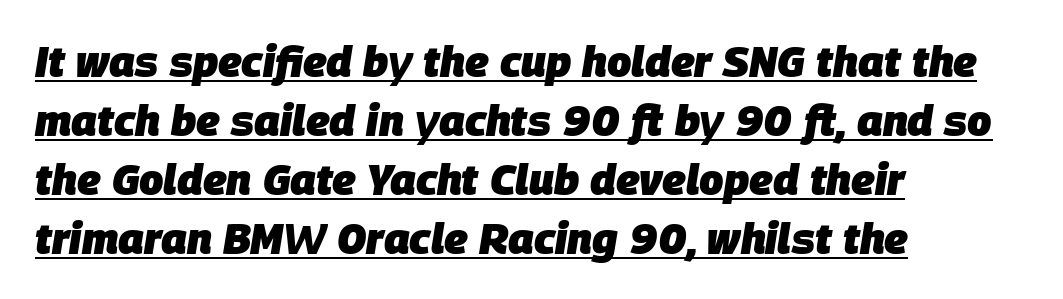
Q: Is the text bold? A: Yes.
Q: Is the text italic (slanted)? A: Yes, it leans right by about 9 degrees.
Q: Is the text underlined? A: Yes.
Q: How is the paragraph aligned? A: Left-aligned.
Q: Is the spacing between letters normal or unusually wide? A: Normal.
Q: Is the spacing between lines tight, normal or loose? A: Normal.
Q: Width (condensed, normal, or wide)? A: Normal.
Q: Stroke contrast? A: Low.
Q: x-height? A: Large.
Q: Monospaced? A: No.
